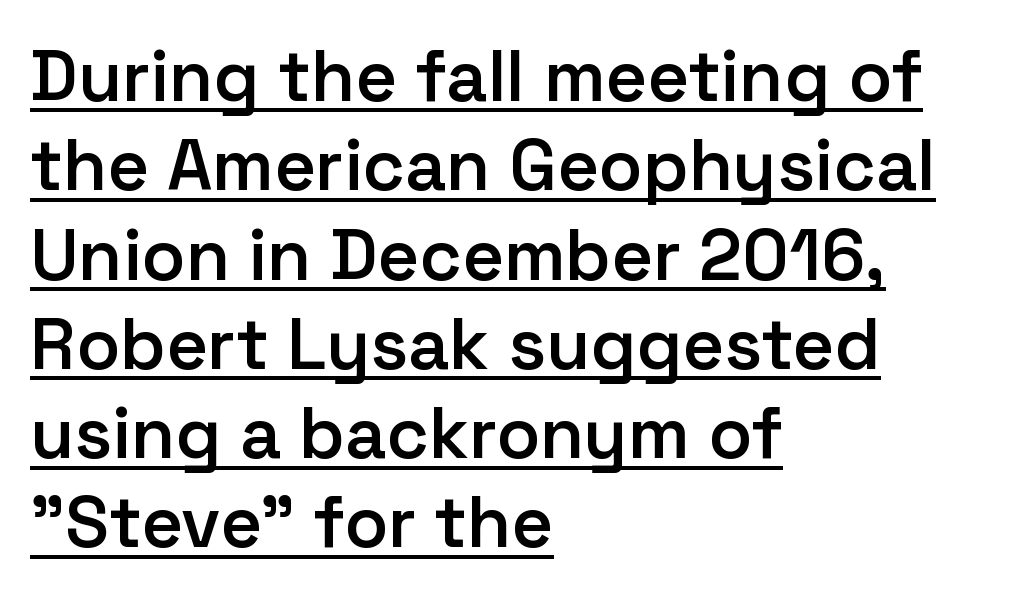
Q: Is the text bold? A: Semi-bold.
Q: Is the text italic (slanted)? A: No, it is upright.
Q: Is the typeface a serif or a sans-serif typeface? A: Sans-serif.
Q: Is the text underlined? A: Yes.
Q: How is the paragraph aligned? A: Left-aligned.
Q: Is the spacing between letters normal or unusually wide? A: Normal.
Q: Width (condensed, normal, or wide)? A: Normal.
Q: Stroke contrast? A: Low.
Q: x-height? A: Medium.
Q: Monospaced? A: No.
